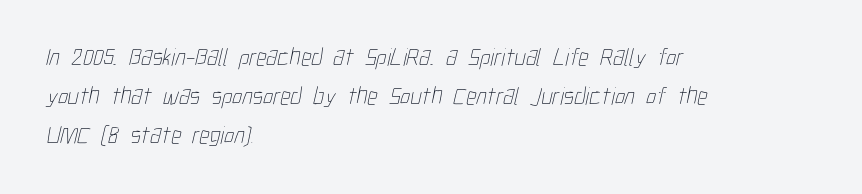
The glyphs are unaccompanied by any horizontal stroke below them. The passage shown is not bold in any degree. Notice how descenders clear the ascenders below comfortably — that's standard leading. Honestly, the letter spacing is just normal — you wouldn't notice it. Caption: multi-line text, flush left, ragged right.
